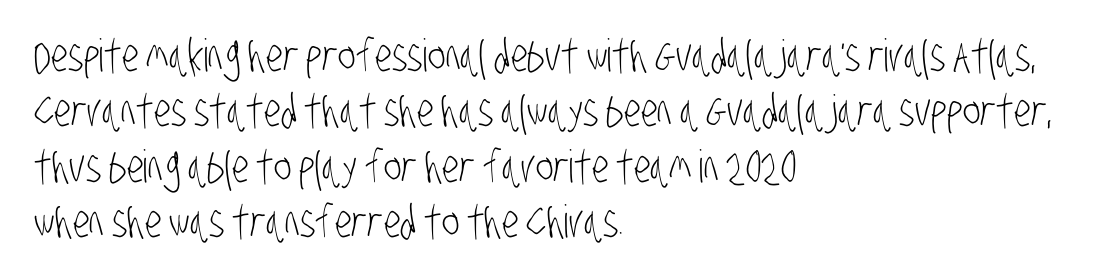
Q: Is the text bold? A: No.
Q: Is the typeface a serif or a sans-serif typeface? A: Sans-serif.
Q: Is the text underlined? A: No.
Q: How is the paragraph aligned? A: Left-aligned.
Q: Is the spacing between letters normal or unusually wide? A: Normal.
Q: Width (condensed, normal, or wide)? A: Condensed.
Q: Stroke contrast? A: Low.
Q: x-height? A: Large.
Q: Monospaced? A: No.
